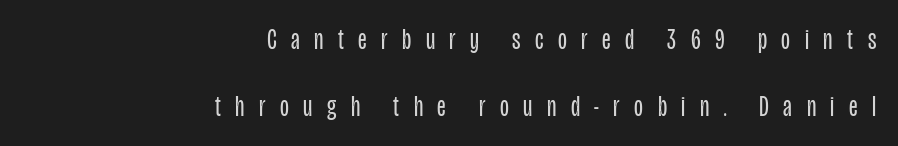
The image shows 29 px regular-weight, condensed sans-serif type, upright; set right-aligned, loose line spacing (2.31x), unusually wide letter spacing (+0.5 em), not underlined; low stroke contrast and a large x-height.
